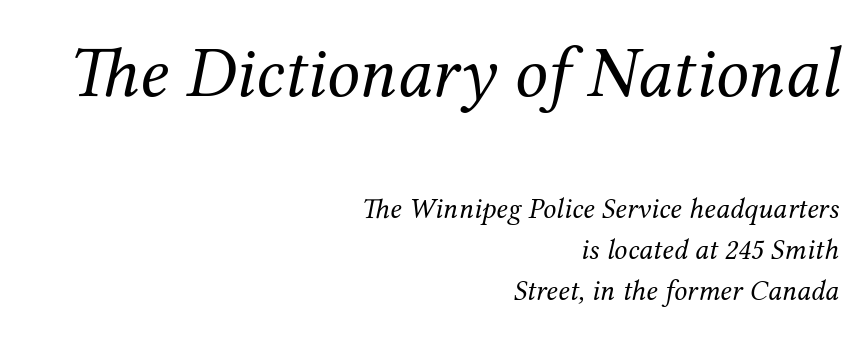
Note: serifs present on the glyphs. In terms of posture, this sample is oblique. Underline: absent. The rendering uses natural spacing where letterforms have individual widths.
